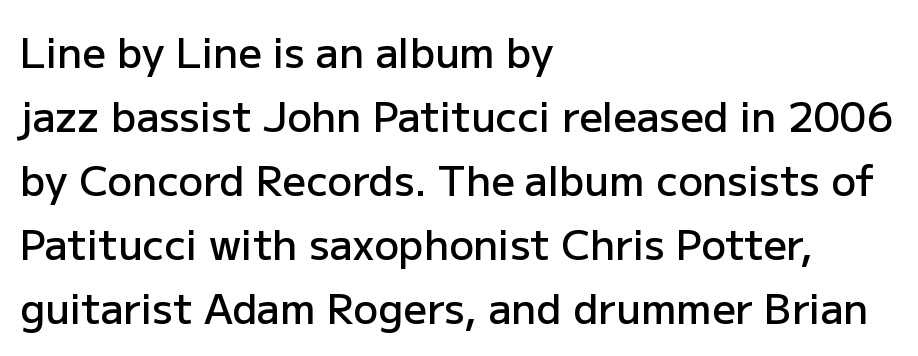
Q: Is the text bold? A: Semi-bold.
Q: Is the text italic (slanted)? A: No, it is upright.
Q: Is the typeface a serif or a sans-serif typeface? A: Sans-serif.
Q: Is the text underlined? A: No.
Q: How is the paragraph aligned? A: Left-aligned.
Q: Is the spacing between letters normal or unusually wide? A: Normal.
Q: Is the spacing between lines tight, normal or loose? A: Normal.
Q: Width (condensed, normal, or wide)? A: Normal.
Q: Stroke contrast? A: Low.
Q: x-height? A: Medium.
Q: Monospaced? A: No.
